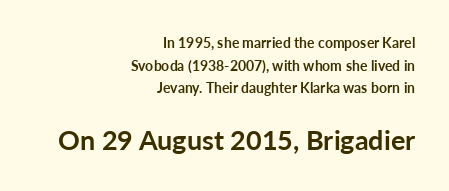
{"italic": "no", "bold": "yes", "underline": "no", "align": "right", "line_spacing": "normal", "line_spacing_ratio": 1.61, "letter_spacing": "normal", "letter_spacing_em": 0.0, "larger_block": "second", "size_ratio": 1.93, "glyph_px": 27}
